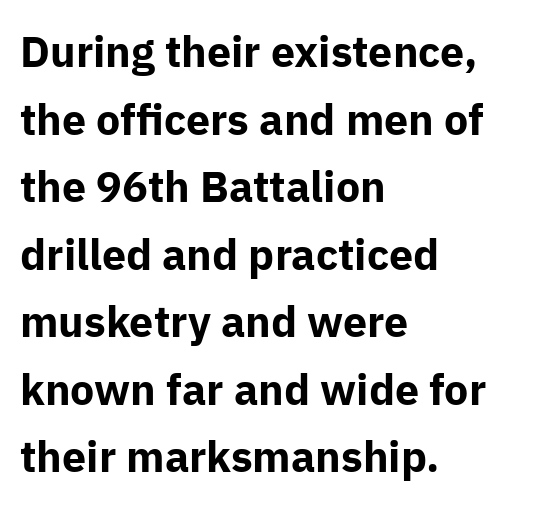
The tracking reads as untouched default to a designer's eye. Interline gaps are of average width in this sample. Does the weight exceed regular? Yes, all the way to bold. The compositor pushed each line to the left boundary. Ordinary non-slanted type is in use.
